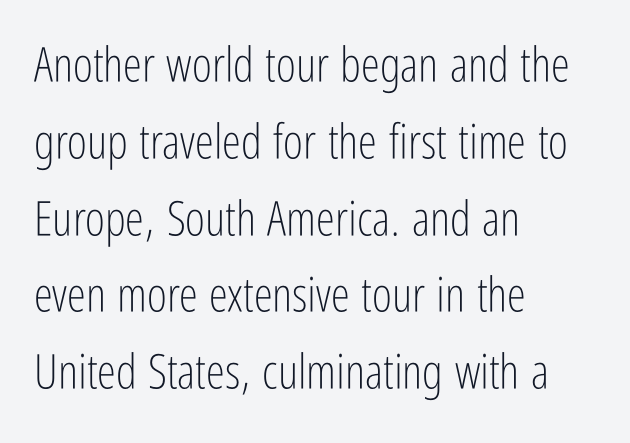
The image shows 48 px light, condensed sans-serif type, upright; set left-aligned, normal line spacing (1.6x), normal letter spacing, not underlined; low stroke contrast and a medium x-height.
